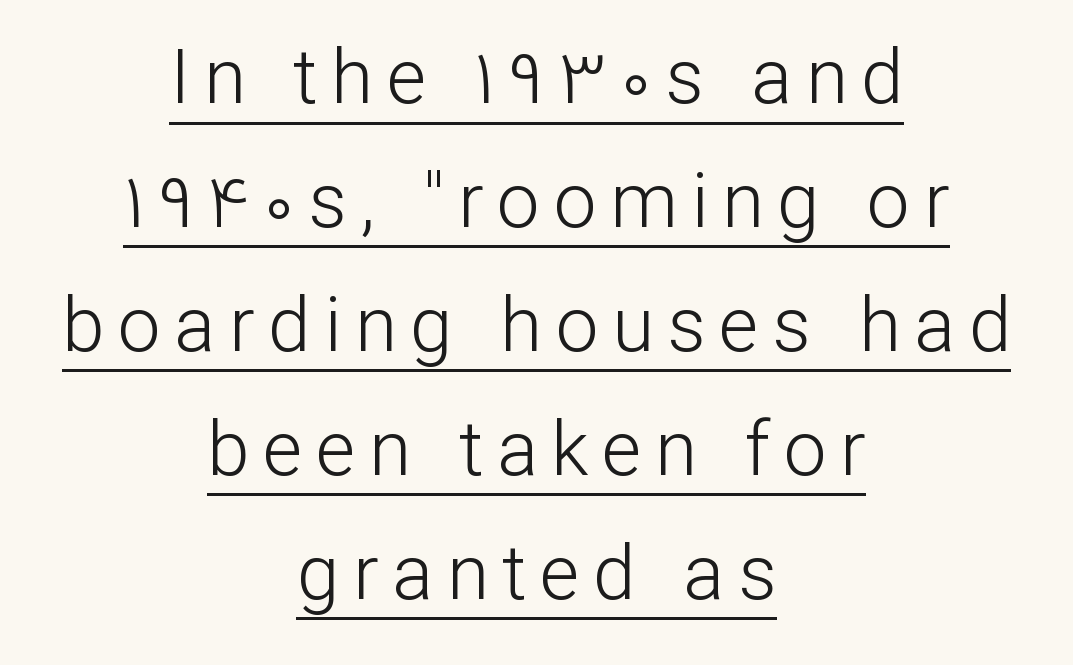
Q: Is the text bold? A: No.
Q: Is the text italic (slanted)? A: No, it is upright.
Q: Is the typeface a serif or a sans-serif typeface? A: Sans-serif.
Q: Is the text underlined? A: Yes.
Q: How is the paragraph aligned? A: Centered.
Q: Is the spacing between lines tight, normal or loose? A: Normal.
Q: Width (condensed, normal, or wide)? A: Normal.
Q: Stroke contrast? A: Low.
Q: x-height? A: Medium.
Q: Monospaced? A: No.
